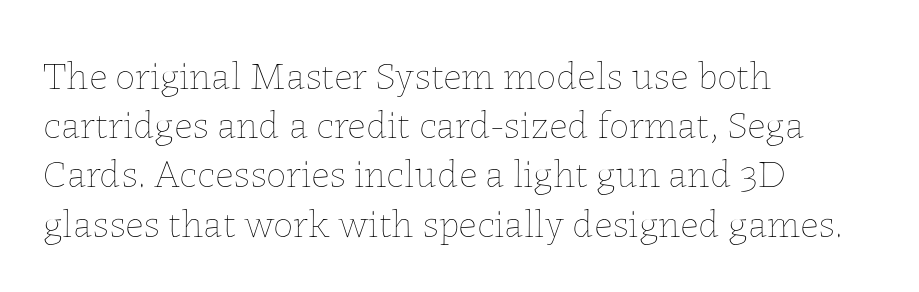
Q: Is the text bold? A: No.
Q: Is the text italic (slanted)? A: No, it is upright.
Q: Is the text underlined? A: No.
Q: How is the paragraph aligned? A: Left-aligned.
Q: Is the spacing between letters normal or unusually wide? A: Normal.
Q: Width (condensed, normal, or wide)? A: Normal.
Q: Stroke contrast? A: Low.
Q: x-height? A: Medium.
Q: Monospaced? A: No.
